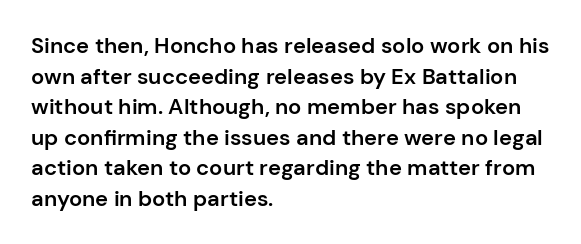
When letters stand straight like this, we call the style roman or upright. The space beneath each line is pristine and unruled. Horizontal alignment here is leftward, the default for most running prose. The gaps between neighbouring characters are ordinary and unremarkable. Students, this is semibold: more ink than regular, less than bold.
